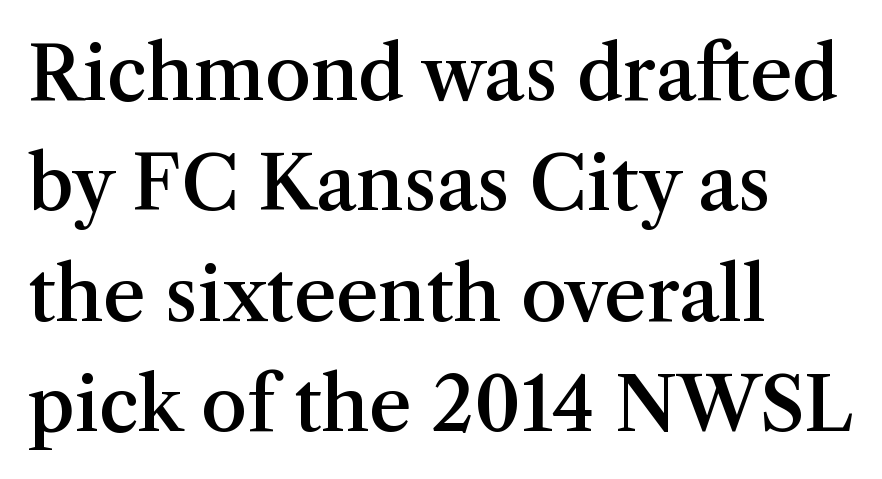
Q: Is the text bold? A: Semi-bold.
Q: Is the text italic (slanted)? A: No, it is upright.
Q: Is the typeface a serif or a sans-serif typeface? A: Serif.
Q: Is the text underlined? A: No.
Q: How is the paragraph aligned? A: Left-aligned.
Q: Is the spacing between letters normal or unusually wide? A: Normal.
Q: Is the spacing between lines tight, normal or loose? A: Normal.
Q: Width (condensed, normal, or wide)? A: Normal.
Q: Stroke contrast? A: Medium.
Q: x-height? A: Medium.
Q: Monospaced? A: No.
